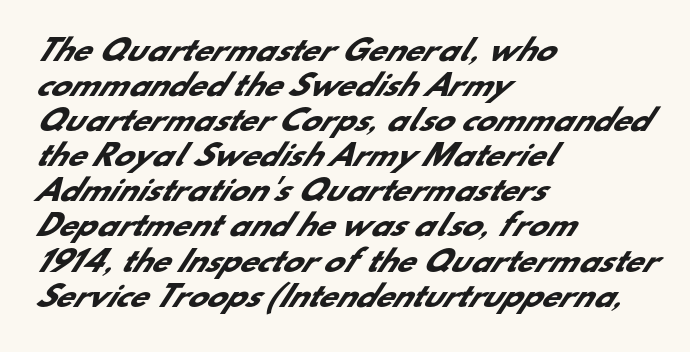
Strokes here are thick enough to call this a true bold. The gap between lines stays unmarked. Caption: standard tracking, unaltered. Is this a fixed-width face? No — the glyphs have proportional, varying widths. Horizontal alignment here is leftward, the default for most running prose.
